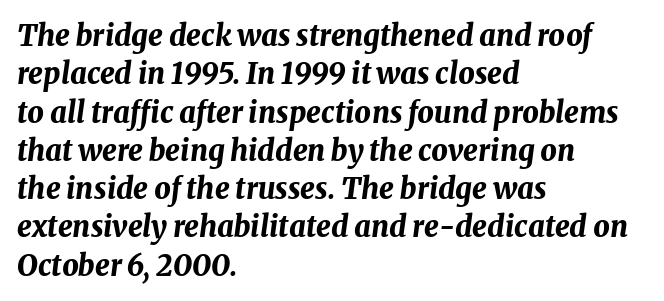
Q: Is the text bold? A: Yes.
Q: Is the text italic (slanted)? A: Yes, it leans right by about 8 degrees.
Q: Is the text underlined? A: No.
Q: How is the paragraph aligned? A: Left-aligned.
Q: Is the spacing between letters normal or unusually wide? A: Normal.
Q: Is the spacing between lines tight, normal or loose? A: Normal.
Q: Width (condensed, normal, or wide)? A: Normal.
Q: Stroke contrast? A: Medium.
Q: x-height? A: Medium.
Q: Monospaced? A: No.
